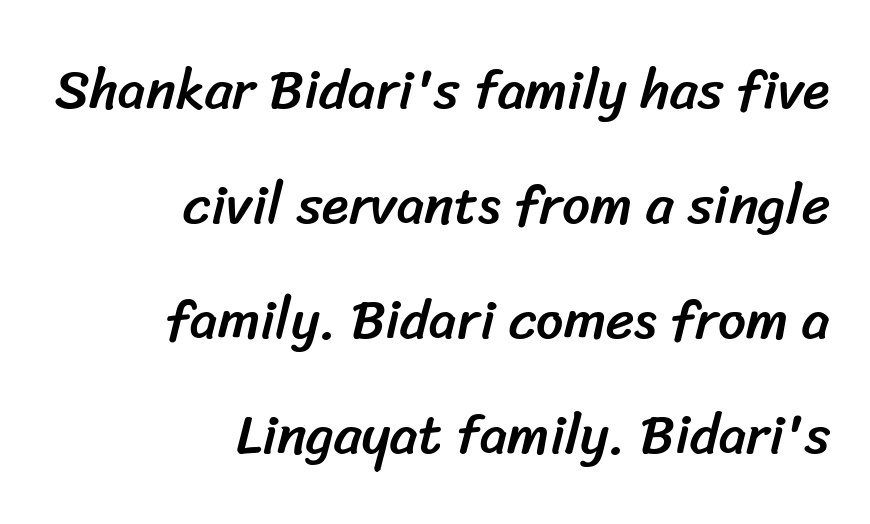
Q: Is the typeface a serif or a sans-serif typeface? A: Sans-serif.
Q: Is the text underlined? A: No.
Q: How is the paragraph aligned? A: Right-aligned.
Q: Is the spacing between letters normal or unusually wide? A: Normal.
Q: Is the spacing between lines tight, normal or loose? A: Loose.
Q: Width (condensed, normal, or wide)? A: Normal.
Q: Stroke contrast? A: Low.
Q: x-height? A: Medium.
Q: Monospaced? A: No.
